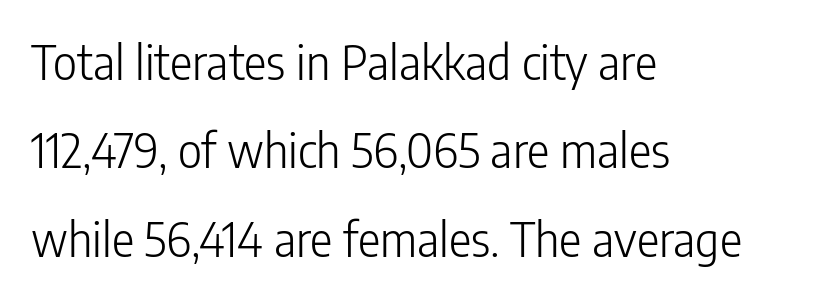
{"serif": "no", "italic": "no", "bold": "no", "weight": "light", "width": "condensed", "stroke_contrast": "low", "x_height": "medium", "monospaced": "no", "underline": "no", "align": "left", "line_spacing_ratio": 1.88, "letter_spacing": "normal", "letter_spacing_em": 0.0, "glyph_px": 47}
